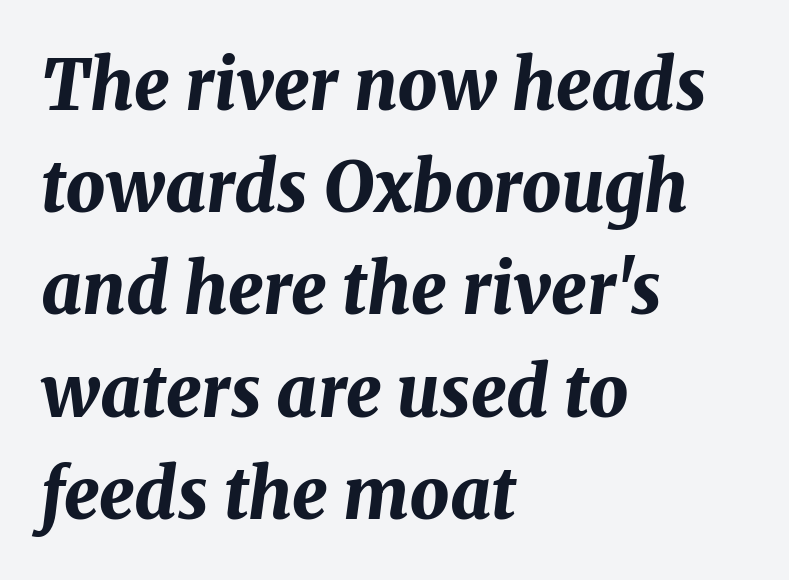
Honestly, there is no underline to notice here at all. Layout note: lines flush left. Notice how descenders clear the ascenders below comfortably — that's standard leading. There's an unmistakable incline to the writing here. Compared with typical body copy, the letter spacing here is the same. Weight: bold.
